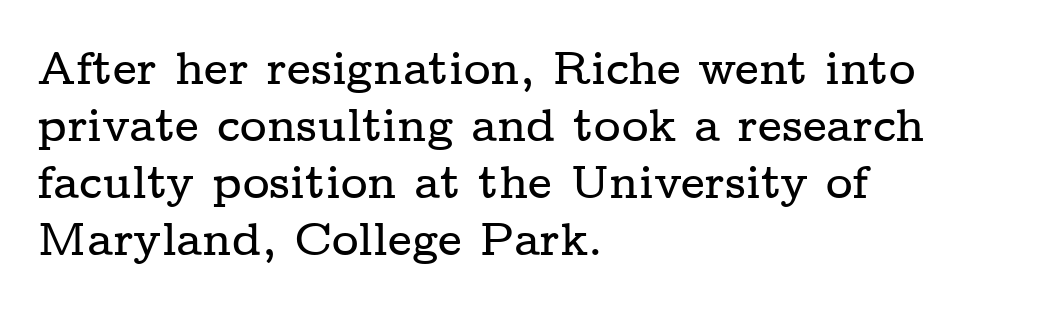
Q: Is the text italic (slanted)? A: No, it is upright.
Q: Is the typeface a serif or a sans-serif typeface? A: Serif.
Q: Is the text underlined? A: No.
Q: How is the paragraph aligned? A: Left-aligned.
Q: Is the spacing between letters normal or unusually wide? A: Normal.
Q: Width (condensed, normal, or wide)? A: Wide.
Q: Stroke contrast? A: Low.
Q: x-height? A: Medium.
Q: Monospaced? A: No.
